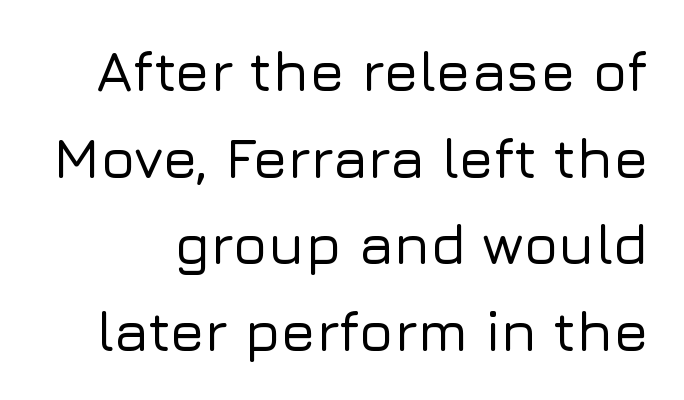
Rendered with straight, roman letterforms. Words float on clear page, feet unadorned. The font family rendered here belongs to the sans-serif group. Caption: standard tracking, unaltered.
